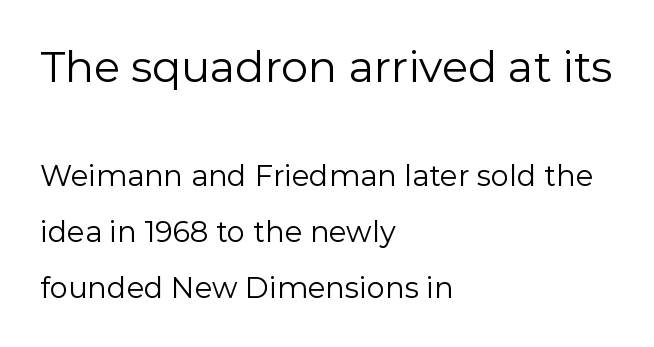
Looks like regular typesetting: each glyph gets only the width it needs. Compare the two chunks: the upper has the greater cap height. The passage shown is not underscored anywhere. Ink coverage per letter is moderate at most. Notice the wide empty band between every row — that's loose leading. The font family rendered here belongs to the sans-serif group.
